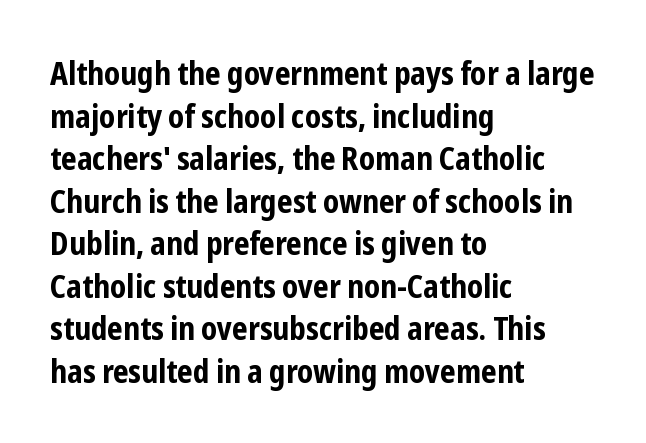
The image shows 32 px bold, condensed sans-serif type, upright; set left-aligned, normal line spacing (1.33x), normal letter spacing, not underlined; low stroke contrast and a medium x-height.
